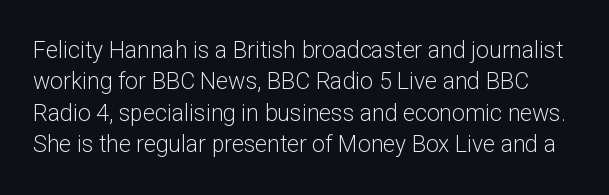
{"italic": "no", "bold": "no", "underline": "no", "line_spacing": "normal", "line_spacing_ratio": 1.36, "letter_spacing": "normal", "letter_spacing_em": 0.0, "glyph_px": 23}
